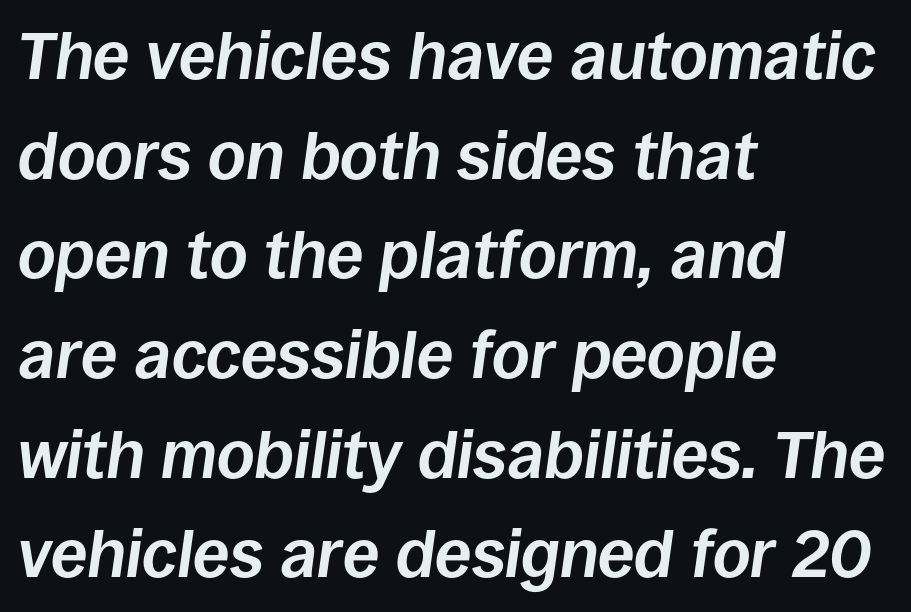
Q: Is the text bold? A: Yes.
Q: Is the text italic (slanted)? A: Yes, it leans right by about 8 degrees.
Q: Is the text underlined? A: No.
Q: How is the paragraph aligned? A: Left-aligned.
Q: Is the spacing between letters normal or unusually wide? A: Normal.
Q: Is the spacing between lines tight, normal or loose? A: Normal.
Q: Width (condensed, normal, or wide)? A: Normal.
Q: Stroke contrast? A: Low.
Q: x-height? A: Large.
Q: Monospaced? A: No.
